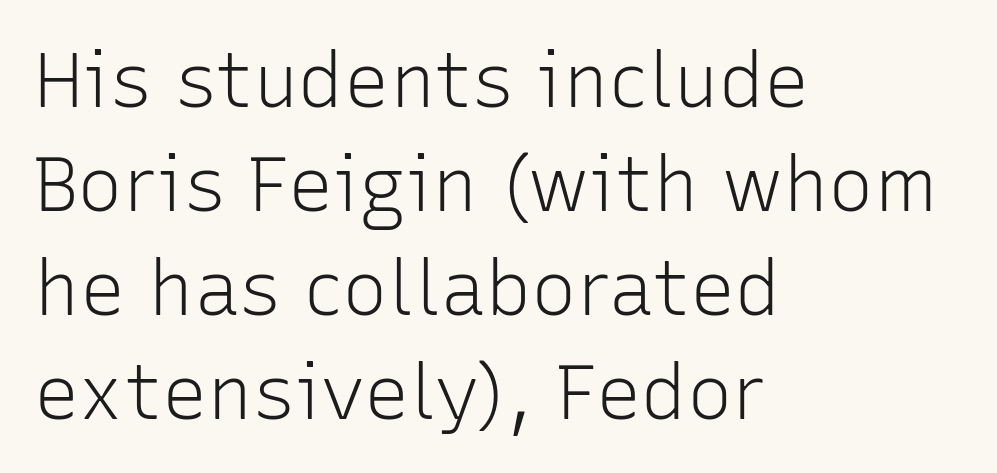
{"serif": "no", "italic": "no", "bold": "no", "weight": "light", "width": "normal", "stroke_contrast": "low", "x_height": "medium", "monospaced": "no", "underline": "no", "align": "left", "line_spacing": "normal", "line_spacing_ratio": 1.37, "letter_spacing": "normal", "letter_spacing_em": 0.0, "glyph_px": 76}
